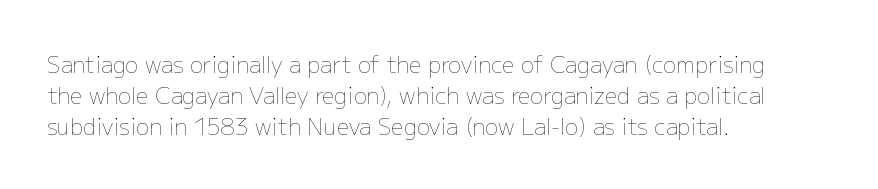
Q: Is the text bold? A: No.
Q: Is the text italic (slanted)? A: No, it is upright.
Q: Is the text underlined? A: No.
Q: How is the paragraph aligned? A: Left-aligned.
Q: Is the spacing between letters normal or unusually wide? A: Normal.
Q: Is the spacing between lines tight, normal or loose? A: Normal.
